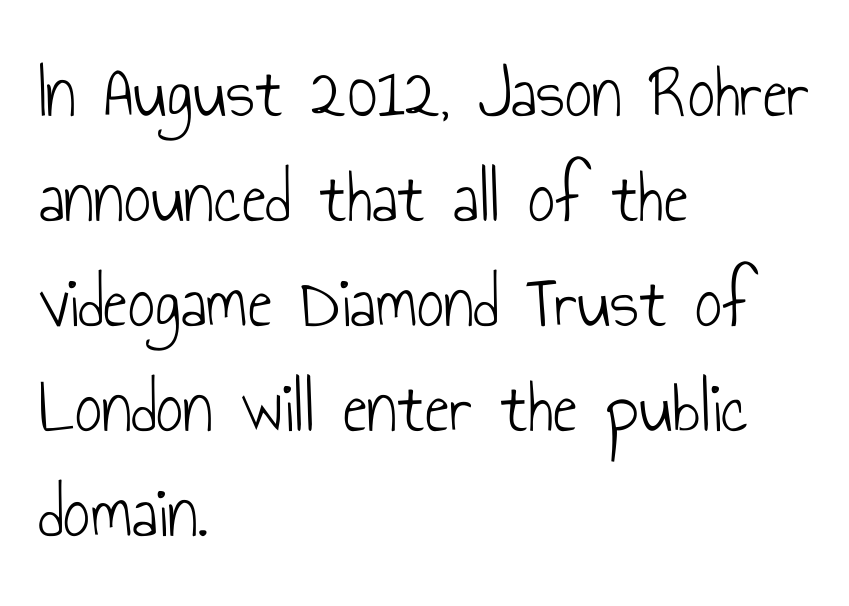
No letter is thick-stroked: the sample isn't bold. Has an underline been added? It has not. Whoever set this chose a conventional vertical rhythm. The face used here is rendered with its standard letterfit. This rendering employs a face without finishing strokes, i.e., a sans-serif.
